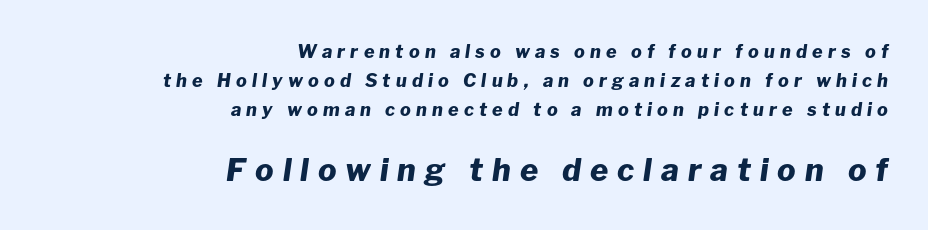
The image shows 31 px heavy type, italic (leaning right); set right-aligned, normal line spacing (1.6x), unusually wide letter spacing (+0.29 em), not underlined; the second (bottom) block is 1.72x larger; low stroke contrast and a medium x-height.
